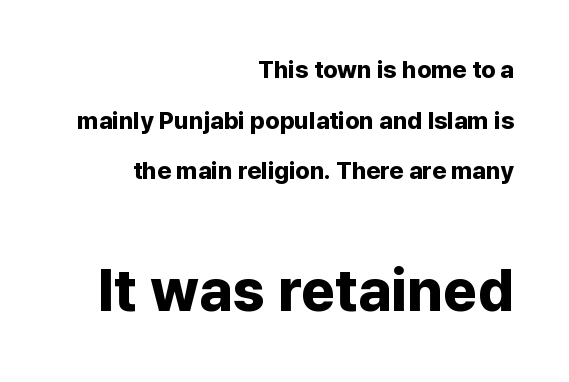
{"serif": "no", "italic": "no", "bold": "yes", "weight": "bold", "width": "normal", "stroke_contrast": "low", "x_height": "medium", "monospaced": "no", "underline": "no", "align": "right", "line_spacing": "loose", "line_spacing_ratio": 2.11, "letter_spacing": "normal", "letter_spacing_em": 0.0, "larger_block": "second", "size_ratio": 2.46, "glyph_px": 59}
